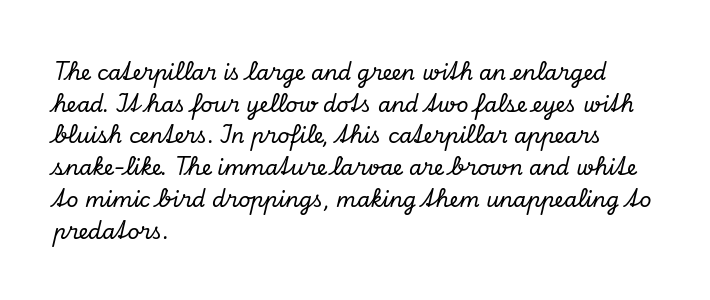
A clean baseline with only descenders dipping below it. Leading: standard. No extra tracking has been applied to these lines. It's the slanting kind of type. The compositor pushed each line to the left boundary.
